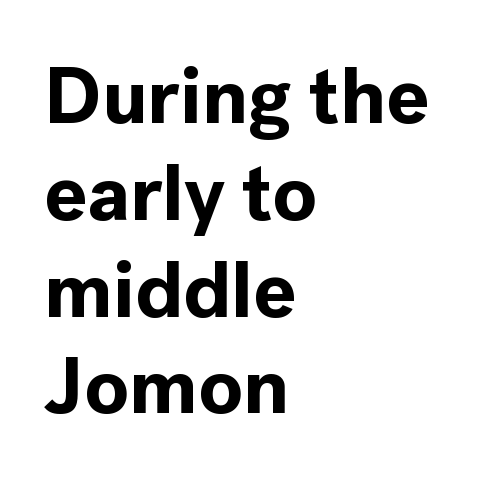
Q: Is the text bold? A: Yes.
Q: Is the text italic (slanted)? A: No, it is upright.
Q: Is the typeface a serif or a sans-serif typeface? A: Sans-serif.
Q: Is the text underlined? A: No.
Q: How is the paragraph aligned? A: Left-aligned.
Q: Is the spacing between letters normal or unusually wide? A: Normal.
Q: Width (condensed, normal, or wide)? A: Normal.
Q: x-height? A: Medium.
Q: Monospaced? A: No.
